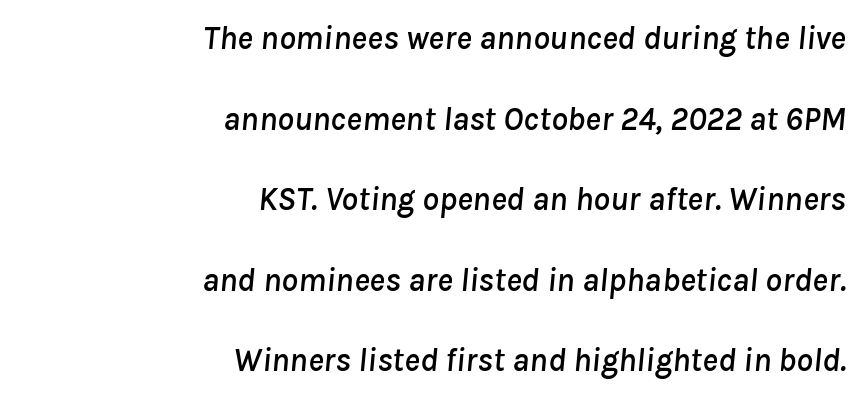
{"italic": "yes", "lean": "right", "slant_degrees": 8, "width": "normal", "stroke_contrast": "low", "x_height": "medium", "monospaced": "no", "underline": "no", "align": "right", "line_spacing": "loose", "line_spacing_ratio": 2.44, "letter_spacing": "normal", "letter_spacing_em": 0.0, "glyph_px": 33}
